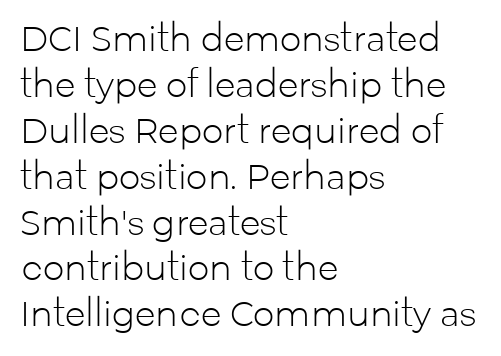
Q: Is the text bold? A: No.
Q: Is the text italic (slanted)? A: No, it is upright.
Q: Is the typeface a serif or a sans-serif typeface? A: Sans-serif.
Q: Is the text underlined? A: No.
Q: How is the paragraph aligned? A: Left-aligned.
Q: Is the spacing between letters normal or unusually wide? A: Normal.
Q: Is the spacing between lines tight, normal or loose? A: Normal.
Q: Width (condensed, normal, or wide)? A: Normal.
Q: Stroke contrast? A: Low.
Q: x-height? A: Medium.
Q: Monospaced? A: No.
